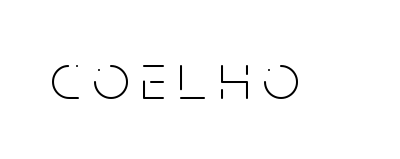
Stroke terminals: plain, sans-serif. Is this a fixed-width face? No — the glyphs have proportional, varying widths. Designer's note — italics off, roman on. A quiet, ordinary-to-light weight characterises the typeface.
